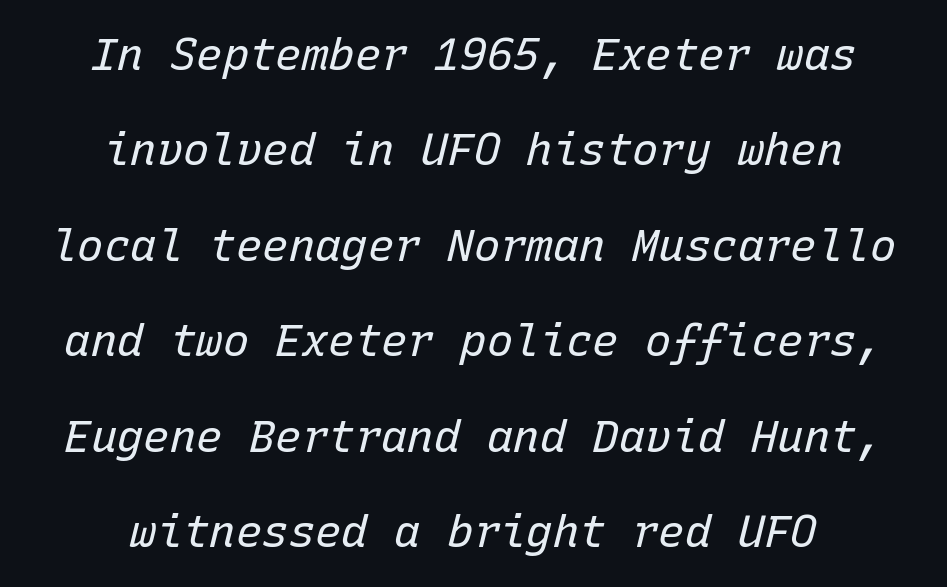
The image shows 44 px regular-weight type, italic (leaning right), monospaced; set centered, loose line spacing (2.17x), normal letter spacing, not underlined; low stroke contrast and a medium x-height.
